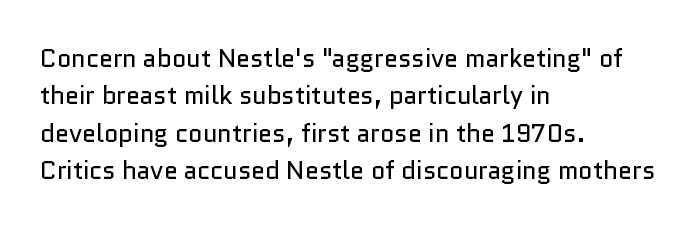
{"italic": "no", "bold": "no", "underline": "no", "align": "left", "line_spacing": "normal", "line_spacing_ratio": 1.5, "letter_spacing": "normal", "letter_spacing_em": 0.0, "glyph_px": 25}
